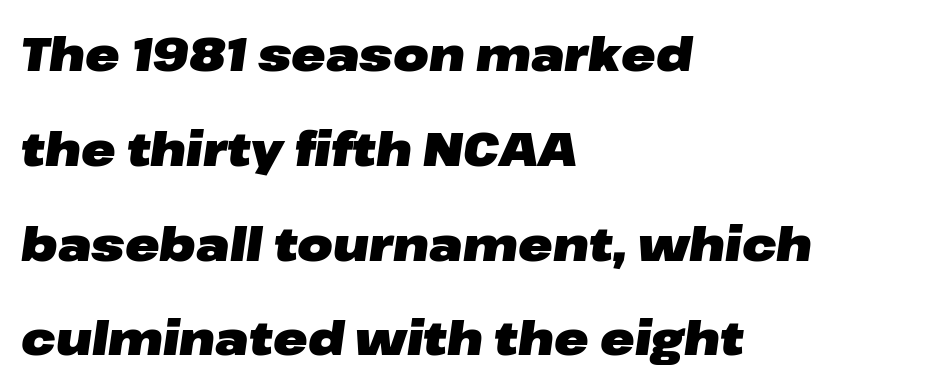
{"italic": "yes", "lean": "right", "slant_degrees": 8, "bold": "yes", "weight": "heavy", "width": "wide", "stroke_contrast": "low", "x_height": "medium", "monospaced": "no", "underline": "no", "align": "left", "line_spacing": "loose", "line_spacing_ratio": 2.06, "letter_spacing": "normal", "letter_spacing_em": 0.0, "glyph_px": 46}
